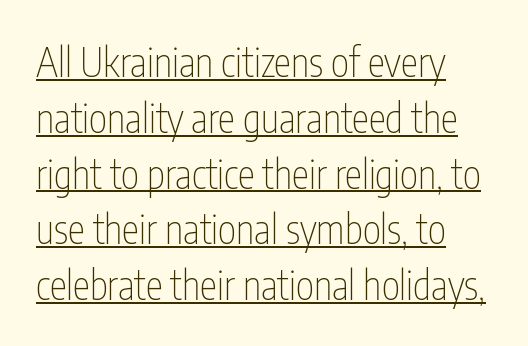
A continuous stroke trails under the words, as in a hyperlink. In terms of posture, this sample is upright. Vertical spacing — default. Counters stay open thanks to moderate or lighter strokes. Look at the bottom of the vertical strokes: they stop flat, with no serifs. Character widths vary here, with narrow letters taking less room than wide ones.
